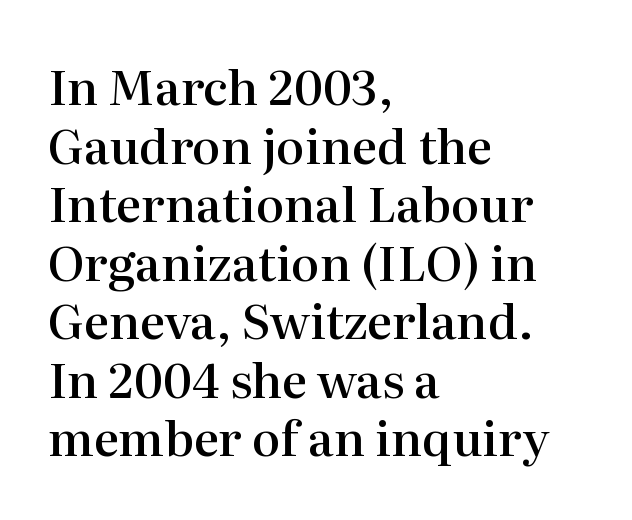
{"serif": "yes", "italic": "no", "bold": "semi", "weight": "semibold", "width": "normal", "stroke_contrast": "high", "x_height": "medium", "monospaced": "no", "underline": "no", "align": "left", "line_spacing_ratio": 1.22, "letter_spacing": "normal", "letter_spacing_em": 0.0, "glyph_px": 48}
